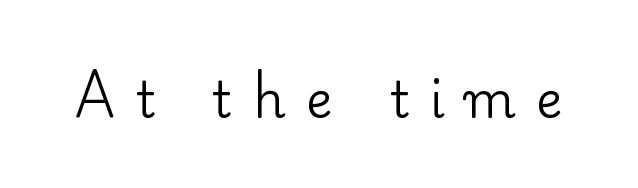
Q: Is the text bold? A: No.
Q: Is the text italic (slanted)? A: No, it is upright.
Q: Is the typeface a serif or a sans-serif typeface? A: Serif.
Q: Is the text underlined? A: No.
Q: Is the spacing between letters normal or unusually wide? A: Unusually wide.
Q: Width (condensed, normal, or wide)? A: Normal.
Q: Stroke contrast? A: Low.
Q: x-height? A: Small.
Q: Monospaced? A: No.
